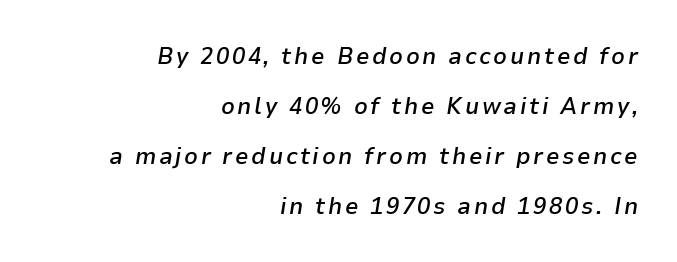
{"italic": "yes", "lean": "right", "slant_degrees": 9, "bold": "semi", "underline": "no", "align": "right", "line_spacing": "loose", "line_spacing_ratio": 2.08, "glyph_px": 24}
